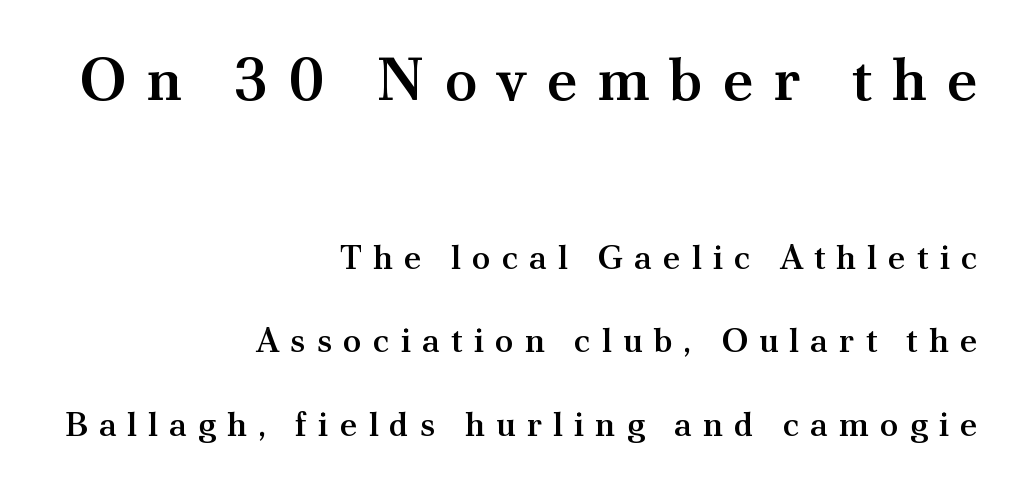
Q: Is the text bold? A: Semi-bold.
Q: Is the text italic (slanted)? A: No, it is upright.
Q: Is the typeface a serif or a sans-serif typeface? A: Serif.
Q: Is the text underlined? A: No.
Q: How is the paragraph aligned? A: Right-aligned.
Q: Is the spacing between letters normal or unusually wide? A: Unusually wide.
Q: Is the spacing between lines tight, normal or loose? A: Loose.
Q: Which block of text is set in a larger size, the first (top) or the second (bottom)? A: The first (top) one.
Q: Width (condensed, normal, or wide)? A: Normal.
Q: Stroke contrast? A: Medium.
Q: x-height? A: Small.
Q: Monospaced? A: No.
